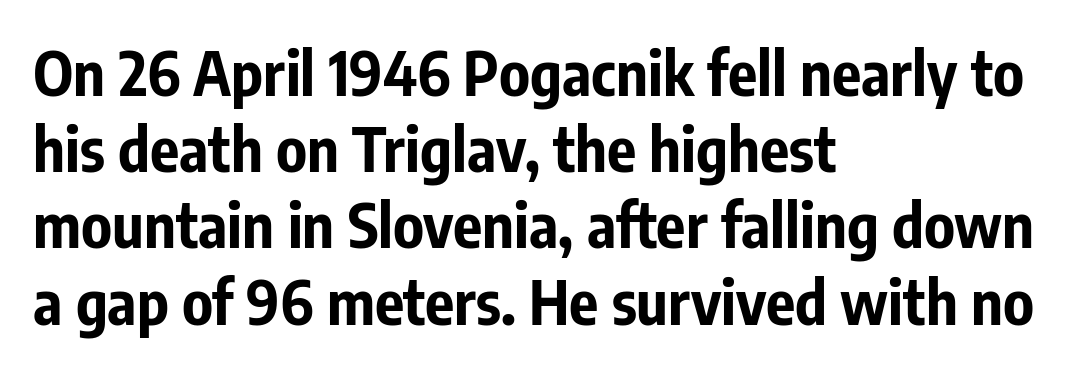
I'd call this a sans setting — the letters go barefoot. The letters advance in unequal steps, a hallmark of proportional type. I'd describe the lettering as bold — thick and assertive. Whoever set this chose a conventional vertical rhythm.
